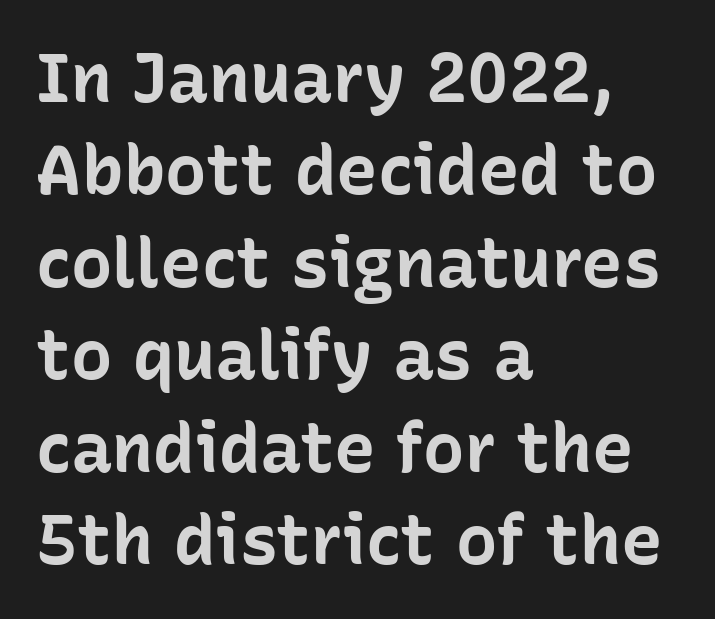
Note the varied advance widths — an 'i' is clearly narrower than an 'm'. Just letters on the line, the space beneath them empty. Each new line begins a customary step beneath the previous one. Grotesque or geometric, the face here clearly has no serifs.
